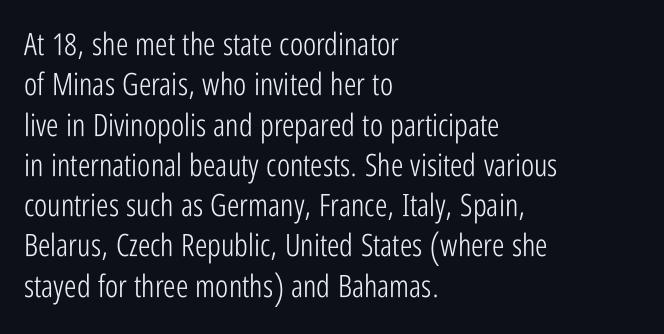
The image shows 31 px light, condensed sans-serif type, upright; set left-aligned, normal line spacing (1.3x), normal letter spacing, not underlined; low stroke contrast and a medium x-height.
